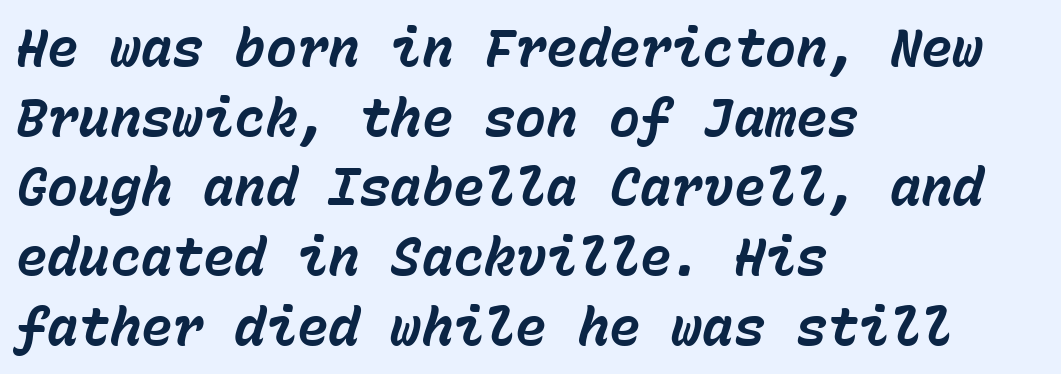
The image shows 52 px bold type, italic (leaning right), monospaced; set left-aligned, normal line spacing (1.34x), normal letter spacing, not underlined; low stroke contrast and a medium x-height.
